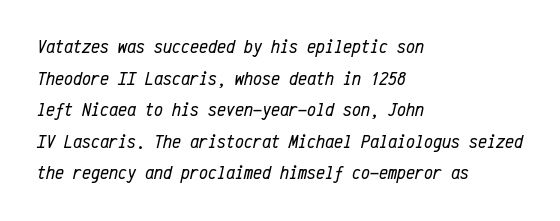
Nothing unusual about the tracking: characters are spaced as the font intends. No chunkiness to these letters — they're not bold. The axis of the letterforms is tilted away from vertical. The ragged edge is on the right, which tells us the setting is flush left.
